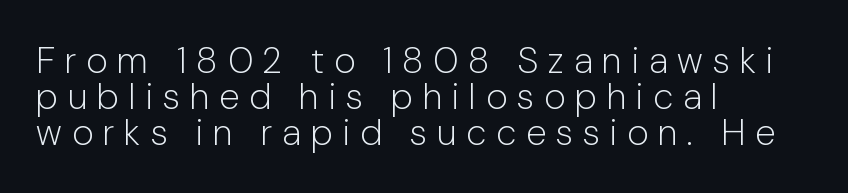
Q: Is the text bold? A: No.
Q: Is the text italic (slanted)? A: No, it is upright.
Q: Is the typeface a serif or a sans-serif typeface? A: Sans-serif.
Q: Is the text underlined? A: No.
Q: How is the paragraph aligned? A: Left-aligned.
Q: Is the spacing between letters normal or unusually wide? A: Unusually wide.
Q: Is the spacing between lines tight, normal or loose? A: Tight.
Q: Width (condensed, normal, or wide)? A: Normal.
Q: Stroke contrast? A: Low.
Q: x-height? A: Medium.
Q: Monospaced? A: No.
